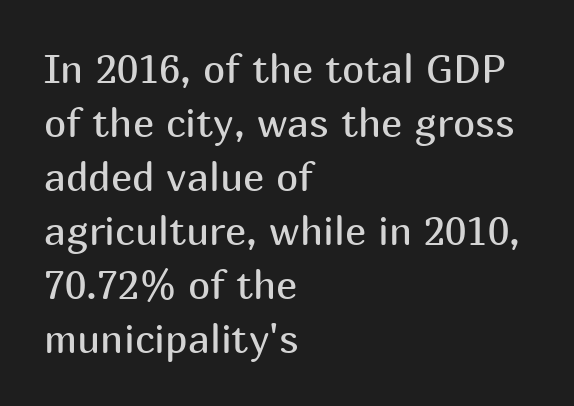
Q: Is the text bold? A: No.
Q: Is the text italic (slanted)? A: No, it is upright.
Q: Is the typeface a serif or a sans-serif typeface? A: Sans-serif.
Q: Is the text underlined? A: No.
Q: How is the paragraph aligned? A: Left-aligned.
Q: Is the spacing between letters normal or unusually wide? A: Normal.
Q: Is the spacing between lines tight, normal or loose? A: Normal.
Q: Width (condensed, normal, or wide)? A: Normal.
Q: Stroke contrast? A: Medium.
Q: x-height? A: Medium.
Q: Monospaced? A: No.
